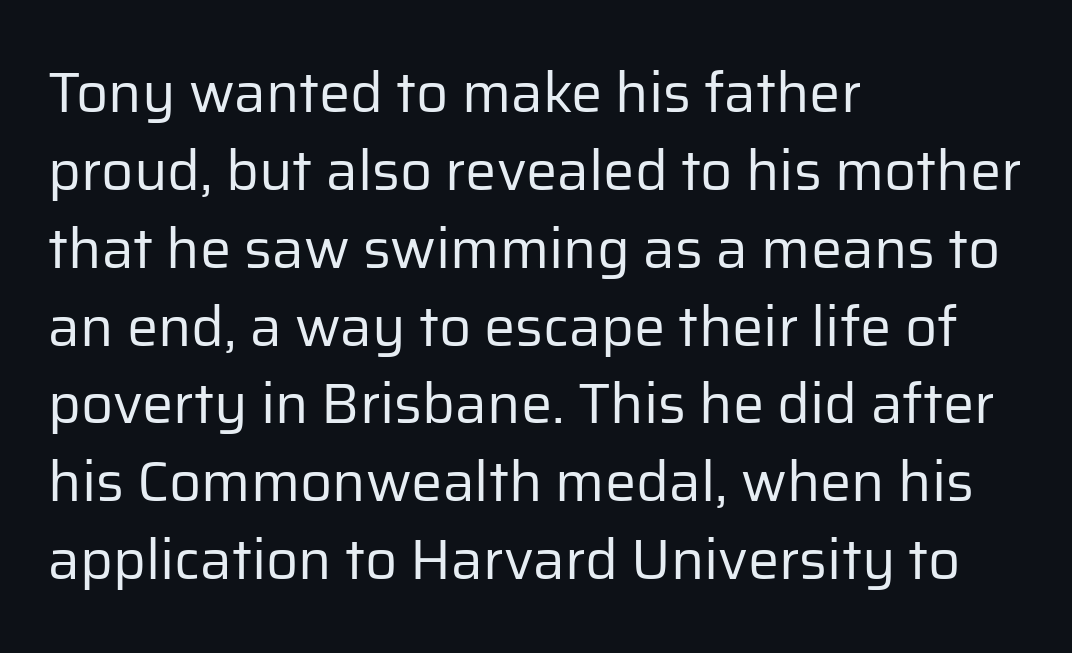
Q: Is the text bold? A: No.
Q: Is the text italic (slanted)? A: No, it is upright.
Q: Is the typeface a serif or a sans-serif typeface? A: Sans-serif.
Q: Is the text underlined? A: No.
Q: How is the paragraph aligned? A: Left-aligned.
Q: Is the spacing between letters normal or unusually wide? A: Normal.
Q: Is the spacing between lines tight, normal or loose? A: Normal.
Q: Width (condensed, normal, or wide)? A: Normal.
Q: Stroke contrast? A: Low.
Q: x-height? A: Medium.
Q: Monospaced? A: No.
